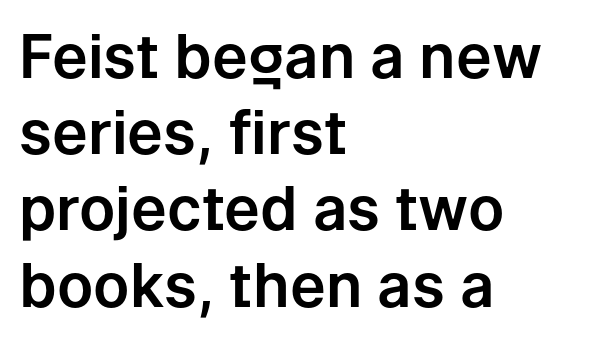
Q: Is the text italic (slanted)? A: No, it is upright.
Q: Is the typeface a serif or a sans-serif typeface? A: Sans-serif.
Q: Is the text underlined? A: No.
Q: How is the paragraph aligned? A: Left-aligned.
Q: Is the spacing between letters normal or unusually wide? A: Normal.
Q: Is the spacing between lines tight, normal or loose? A: Normal.
Q: Width (condensed, normal, or wide)? A: Normal.
Q: Stroke contrast? A: Low.
Q: x-height? A: Medium.
Q: Monospaced? A: No.
